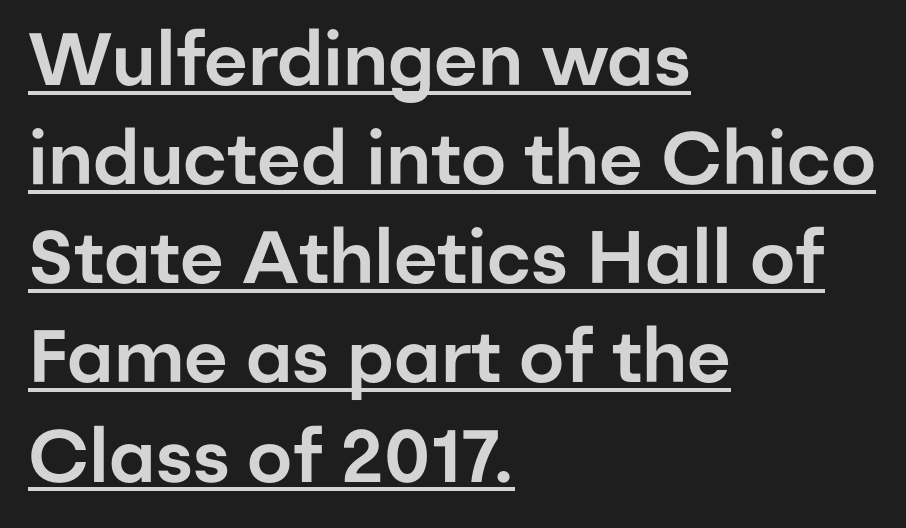
Whoever set this chose a conventional vertical rhythm. Beneath each row of characters lies a ruled line. Between one letter and the next there's only the usual sliver of space. The rendering uses natural spacing where letterforms have individual widths. Tall strokes in this sample are plumb rather than angled. The passage shown is typeset with a sans-serif family.
